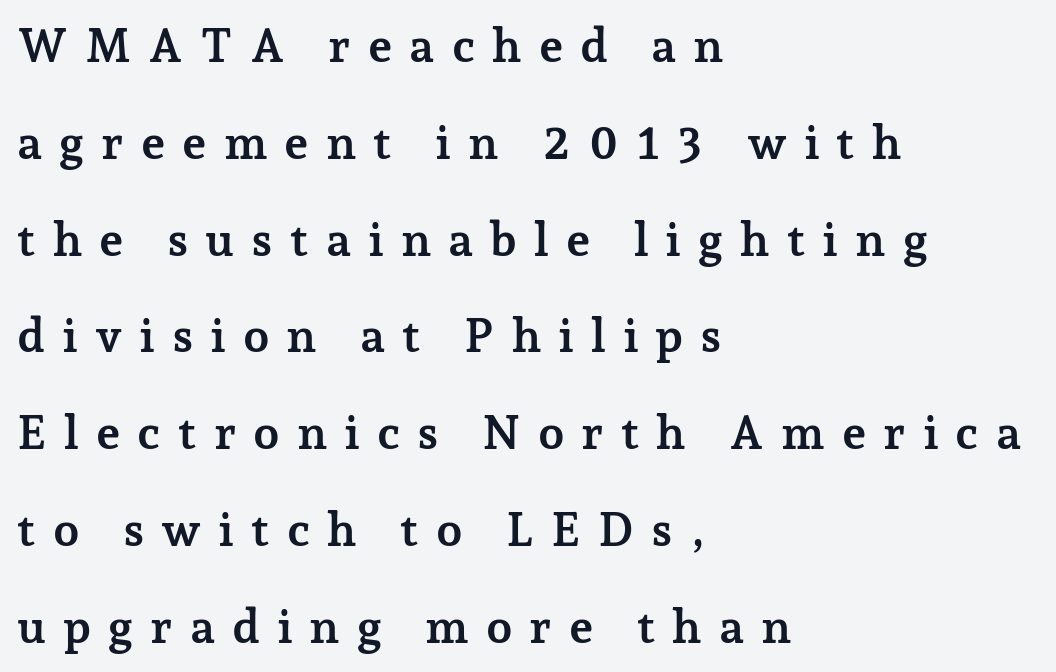
{"serif": "yes", "italic": "no", "bold": "yes", "weight": "semibold", "width": "normal", "stroke_contrast": "low", "x_height": "medium", "monospaced": "no", "underline": "no", "align": "left", "line_spacing": "loose", "line_spacing_ratio": 2.06, "letter_spacing": "wide", "letter_spacing_em": 0.36, "glyph_px": 47}
